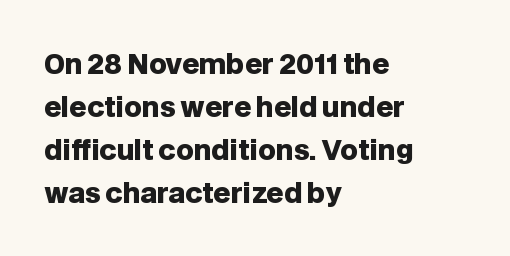
The image shows 27 px bold type, upright; set left-aligned, normal line spacing (1.59x), normal letter spacing, not underlined.
